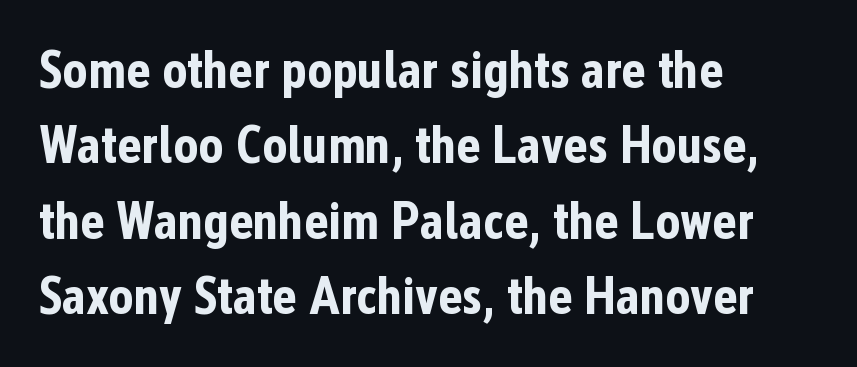
Q: Is the text bold? A: Yes.
Q: Is the text italic (slanted)? A: No, it is upright.
Q: Is the typeface a serif or a sans-serif typeface? A: Sans-serif.
Q: Is the text underlined? A: No.
Q: How is the paragraph aligned? A: Left-aligned.
Q: Is the spacing between letters normal or unusually wide? A: Normal.
Q: Is the spacing between lines tight, normal or loose? A: Normal.
Q: Width (condensed, normal, or wide)? A: Condensed.
Q: Stroke contrast? A: Low.
Q: x-height? A: Medium.
Q: Monospaced? A: No.
